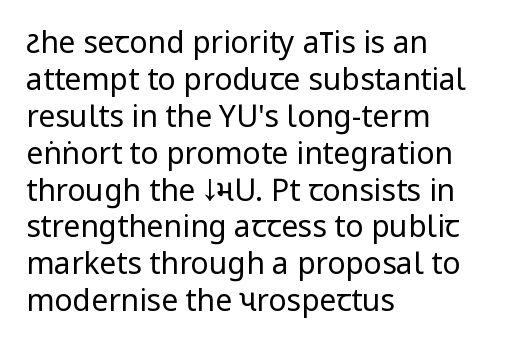
The typography opts for an upright posture over an oblique one. The rag falls on the right side of this text block. The rendering keeps characters at their native spacing. Varying glyph widths throughout — classic text-font behaviour. This rendering employs a face without finishing strokes, i.e., a sans-serif.
